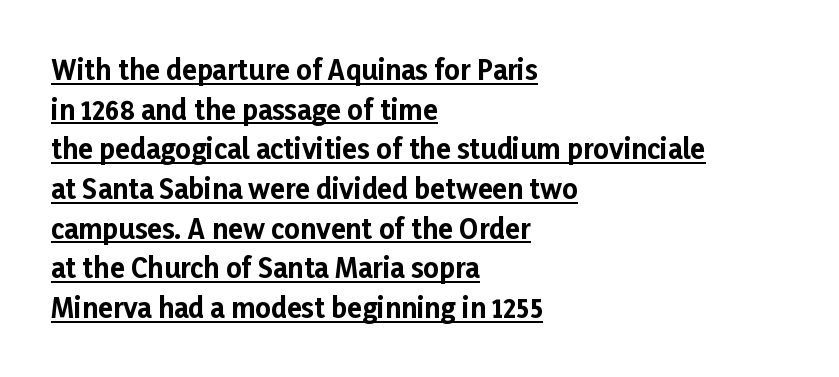
Q: Is the text bold? A: Yes.
Q: Is the text italic (slanted)? A: No, it is upright.
Q: Is the text underlined? A: Yes.
Q: How is the paragraph aligned? A: Left-aligned.
Q: Is the spacing between letters normal or unusually wide? A: Normal.
Q: Is the spacing between lines tight, normal or loose? A: Normal.
